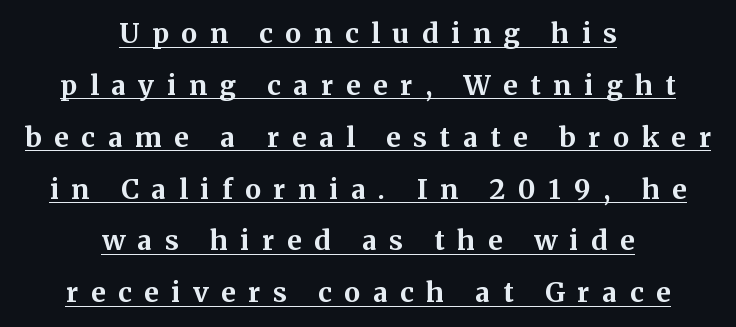
Notice how thick the strokes are: this is what a full bold looks like. Notice the wide empty band between every row — that's loose leading. This sample uses an upright cut, with every glyph sitting square on the baseline. The text block is weighted toward neither margin, spreading evenly from the middle. Caption: expanded tracking, letters set apart.
